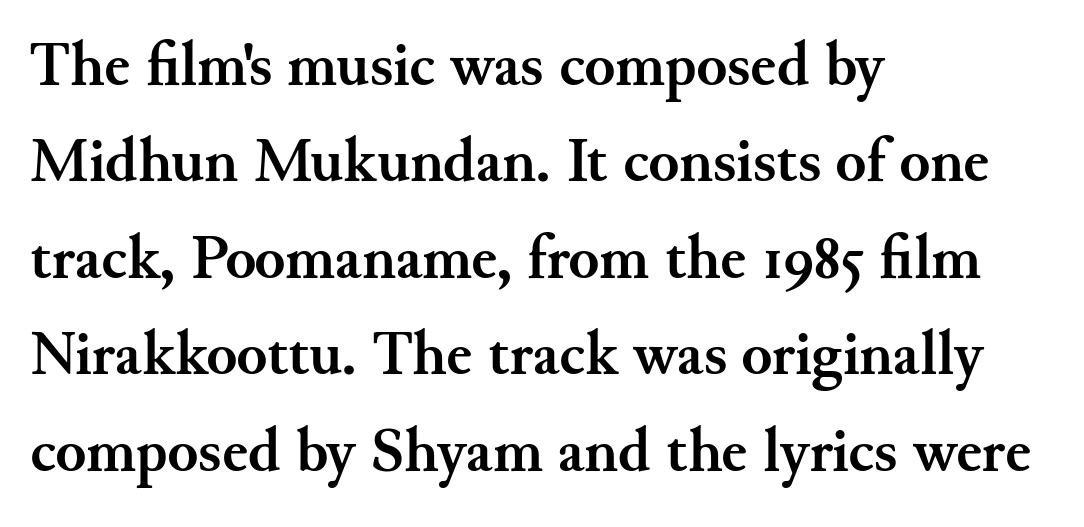
{"serif": "yes", "italic": "no", "bold": "yes", "weight": "semibold", "width": "normal", "stroke_contrast": "medium", "x_height": "small", "monospaced": "no", "underline": "no", "align": "left", "line_spacing": "normal", "line_spacing_ratio": 1.53, "letter_spacing": "normal", "letter_spacing_em": 0.0, "glyph_px": 63}
